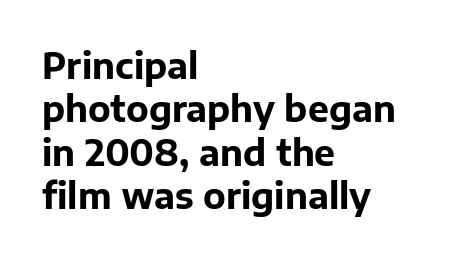
The image shows 35 px bold sans-serif type, upright; set left-aligned, line spacing 1.24x, normal letter spacing, not underlined; low stroke contrast and a medium x-height.
